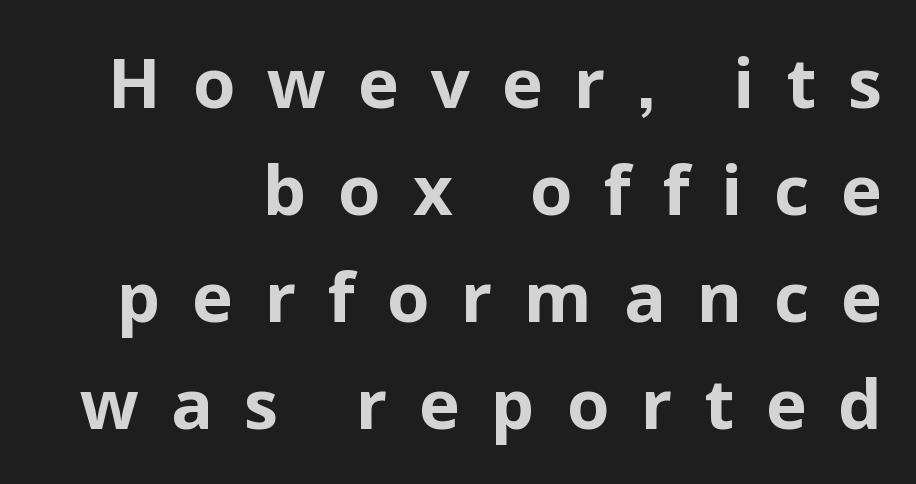
The image shows 69 px bold sans-serif type, upright; set right-aligned, normal line spacing (1.55x), unusually wide letter spacing (+0.46 em), not underlined; low stroke contrast and a medium x-height.
